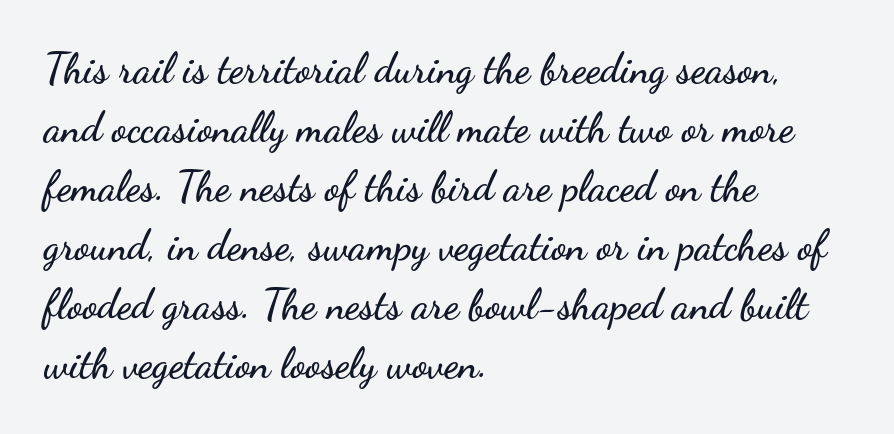
The image shows 41 px wide sans-serif type; set left-aligned, normal line spacing (1.44x), normal letter spacing, not underlined; low stroke contrast and a small x-height.
